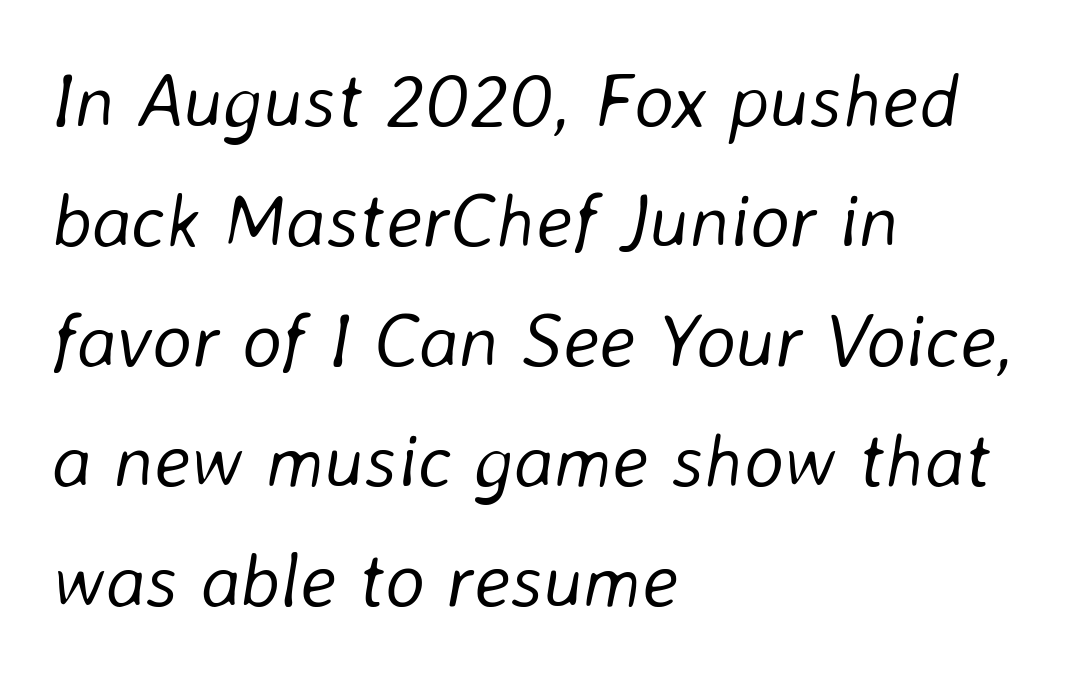
The image shows 76 px light type, italic (leaning right); set left-aligned, normal line spacing (1.58x), normal letter spacing, not underlined; low stroke contrast and a medium x-height.
